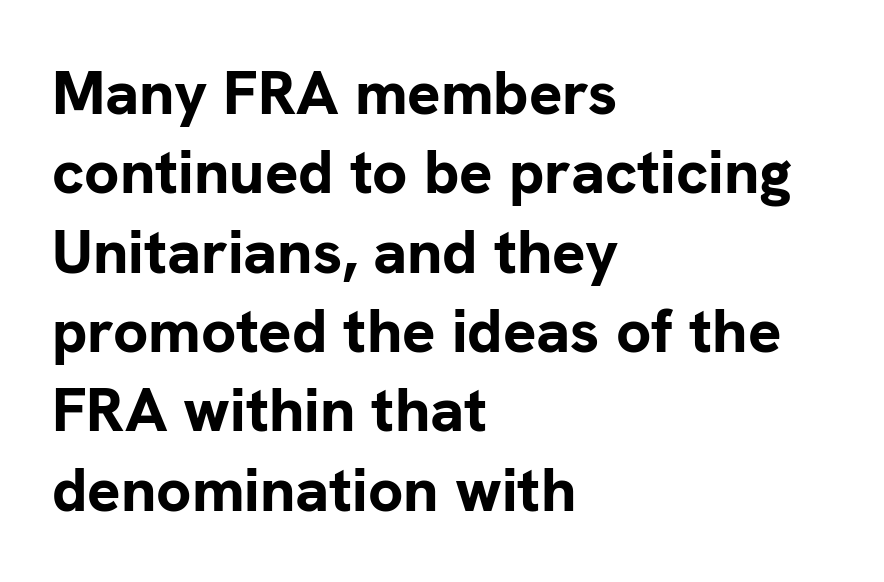
The image shows 62 px bold sans-serif type, upright; set left-aligned, normal line spacing (1.28x), normal letter spacing, not underlined; low stroke contrast and a medium x-height.
